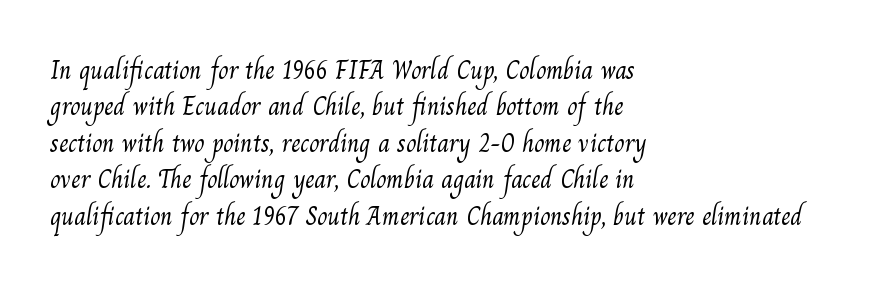
Each line starts at the same left margin while the right side varies. Regarding leading, the lines here are spaced in the standard way. No chunkiness to these letters — they're not bold. The face used here is rendered with its standard letterfit.
